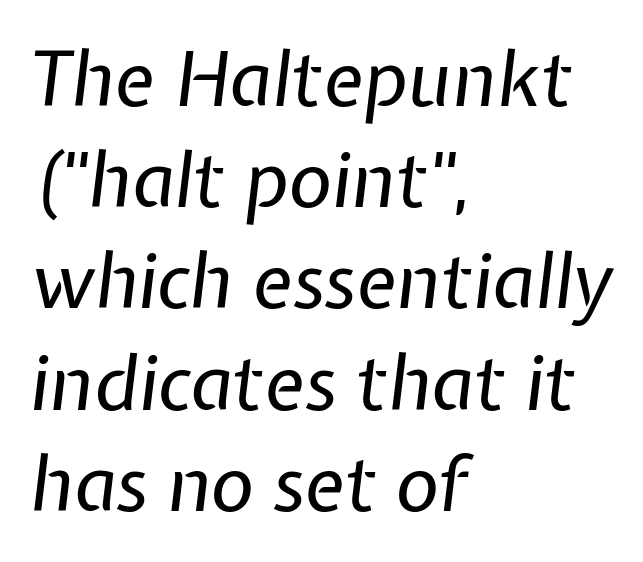
Q: Is the text bold? A: No.
Q: Is the text italic (slanted)? A: Yes, it leans right by about 7 degrees.
Q: Is the text underlined? A: No.
Q: How is the paragraph aligned? A: Left-aligned.
Q: Is the spacing between letters normal or unusually wide? A: Normal.
Q: Is the spacing between lines tight, normal or loose? A: Normal.
Q: Width (condensed, normal, or wide)? A: Normal.
Q: Stroke contrast? A: Low.
Q: x-height? A: Medium.
Q: Monospaced? A: No.
